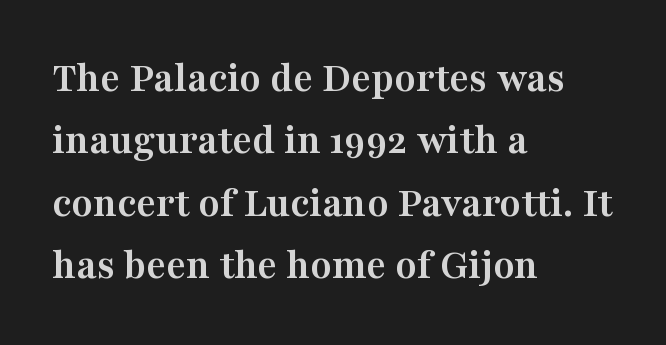
{"serif": "yes", "italic": "no", "bold": "yes", "weight": "semibold", "width": "wide", "stroke_contrast": "medium", "x_height": "medium", "monospaced": "no", "underline": "no", "align": "left", "line_spacing": "normal", "line_spacing_ratio": 1.45, "letter_spacing": "normal", "letter_spacing_em": 0.0, "glyph_px": 43}
